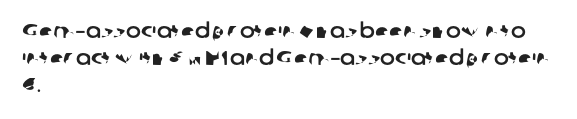
Q: Is the text underlined? A: No.
Q: How is the paragraph aligned? A: Left-aligned.
Q: Is the spacing between letters normal or unusually wide? A: Normal.
Q: Is the spacing between lines tight, normal or loose? A: Normal.
